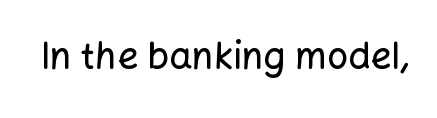
{"serif": "no", "italic": "no", "width": "normal", "stroke_contrast": "low", "x_height": "medium", "monospaced": "no", "underline": "no", "letter_spacing": "normal", "letter_spacing_em": 0.0, "glyph_px": 37}
